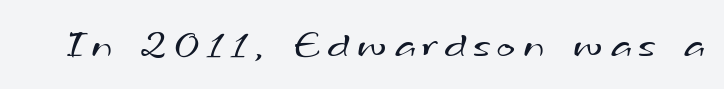
{"serif": "no", "bold": "no", "weight": "regular", "width": "wide", "stroke_contrast": "medium", "x_height": "small", "monospaced": "no", "underline": "no", "letter_spacing": "wide", "letter_spacing_em": 0.2, "glyph_px": 39}
